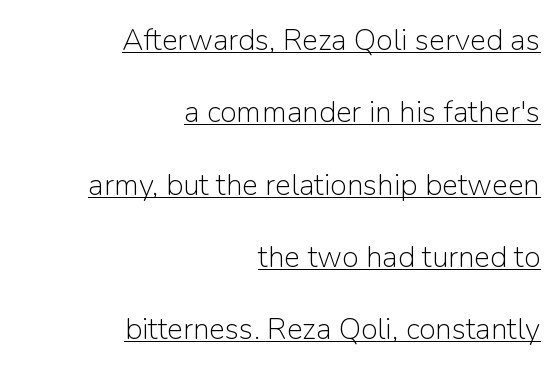
Q: Is the text bold? A: No.
Q: Is the text italic (slanted)? A: No, it is upright.
Q: Is the typeface a serif or a sans-serif typeface? A: Sans-serif.
Q: Is the text underlined? A: Yes.
Q: How is the paragraph aligned? A: Right-aligned.
Q: Is the spacing between letters normal or unusually wide? A: Normal.
Q: Is the spacing between lines tight, normal or loose? A: Loose.
Q: Width (condensed, normal, or wide)? A: Normal.
Q: Stroke contrast? A: Low.
Q: x-height? A: Medium.
Q: Monospaced? A: No.
